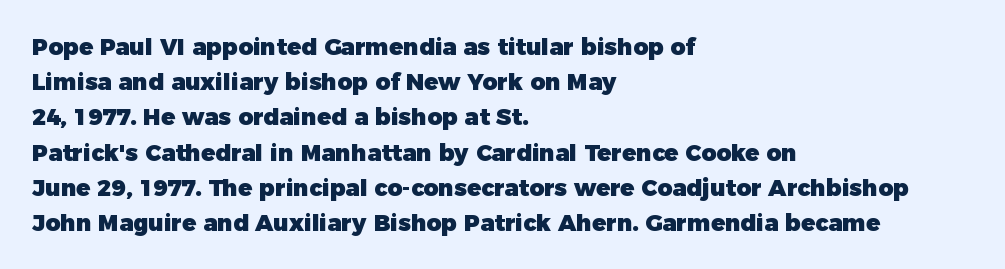
{"italic": "no", "bold": "yes", "underline": "no", "align": "left", "line_spacing": "normal", "line_spacing_ratio": 1.53, "letter_spacing": "normal", "letter_spacing_em": 0.0, "glyph_px": 23}
